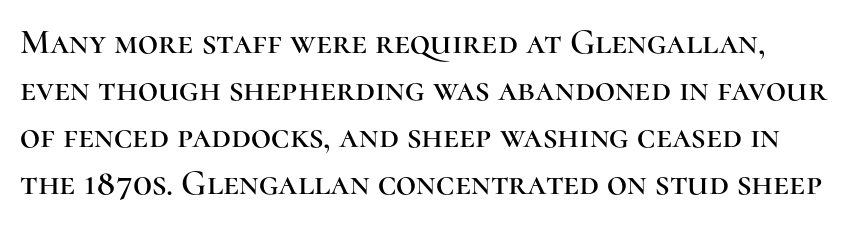
{"serif": "yes", "italic": "no", "width": "normal", "stroke_contrast": "high", "x_height": "medium", "monospaced": "no", "underline": "no", "line_spacing": "normal", "line_spacing_ratio": 1.34, "letter_spacing": "normal", "letter_spacing_em": 0.0, "glyph_px": 35}
